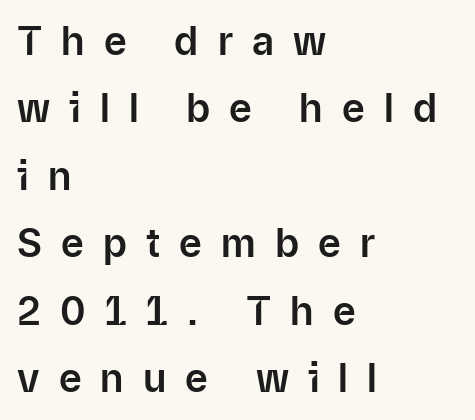
Tall strokes in this sample are plumb rather than angled. The letters carry no serifs — their stems end cleanly without finishing strokes. Notice how the passage keeps a crisp vertical edge on the left only. This sample has the flowing, uneven cadence of proportional lettering. The zone under the glyphs is completely vacant.
